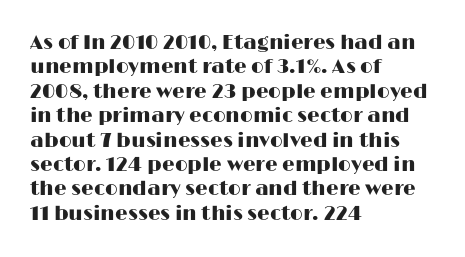
{"italic": "no", "underline": "no", "align": "left", "line_spacing_ratio": 1.22, "letter_spacing": "normal", "letter_spacing_em": 0.0, "glyph_px": 20}
